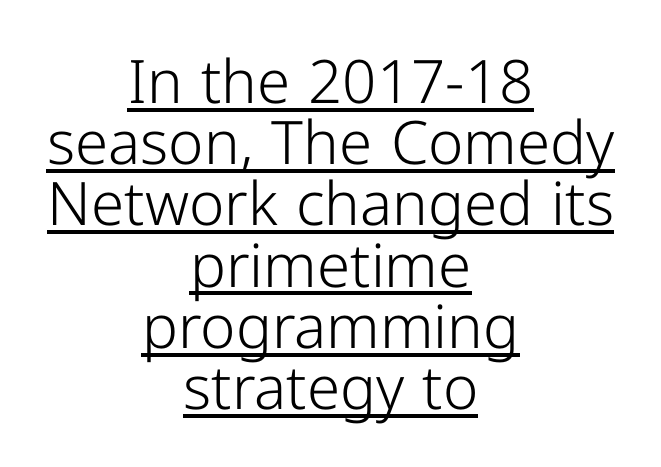
The image shows 60 px light sans-serif type, upright; set centered, tight line spacing (1.02x), normal letter spacing, underlined; low stroke contrast and a medium x-height.
